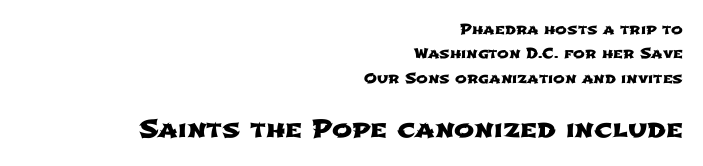
The text block is weighted toward the right margin, trailing off unevenly leftward. There is no visible air inserted between adjacent glyphs. In this sample the second text group is rendered at the bigger scale. Only glyphs here, with clear space below each row.
